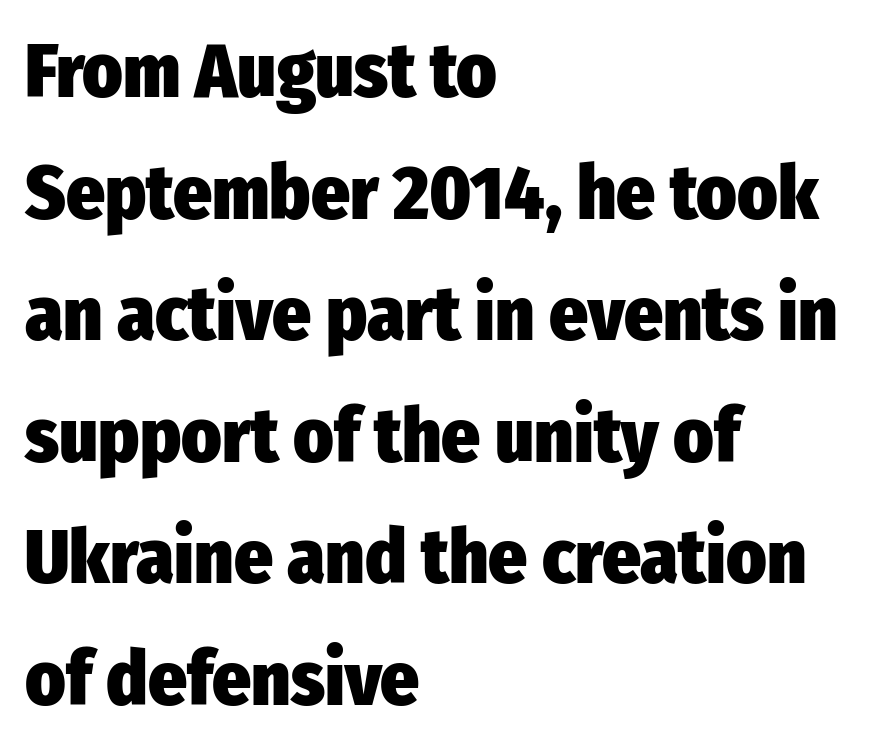
Q: Is the text bold? A: Yes.
Q: Is the text italic (slanted)? A: No, it is upright.
Q: Is the typeface a serif or a sans-serif typeface? A: Sans-serif.
Q: Is the text underlined? A: No.
Q: How is the paragraph aligned? A: Left-aligned.
Q: Is the spacing between letters normal or unusually wide? A: Normal.
Q: Is the spacing between lines tight, normal or loose? A: Normal.
Q: Width (condensed, normal, or wide)? A: Condensed.
Q: Stroke contrast? A: Low.
Q: x-height? A: Medium.
Q: Monospaced? A: No.
